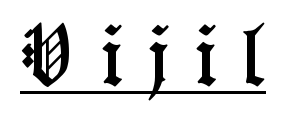
Q: Is the text italic (slanted)? A: No, it is upright.
Q: Is the typeface a serif or a sans-serif typeface? A: Serif.
Q: Is the text underlined? A: Yes.
Q: Is the spacing between letters normal or unusually wide? A: Unusually wide.
Q: Width (condensed, normal, or wide)? A: Condensed.
Q: Stroke contrast? A: Low.
Q: x-height? A: Medium.
Q: Monospaced? A: No.
